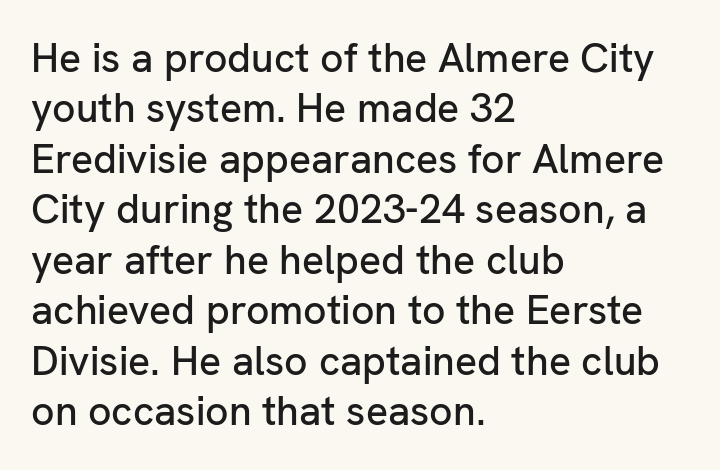
What stands out about the letter spacing? Nothing — it is the standard amount. Every stem runs plumb, perpendicular to the baseline. Do the characters align in a grid? No, the font is proportional. Font category for this specimen: sans-serif. Decoration check: the copy has no underline.
